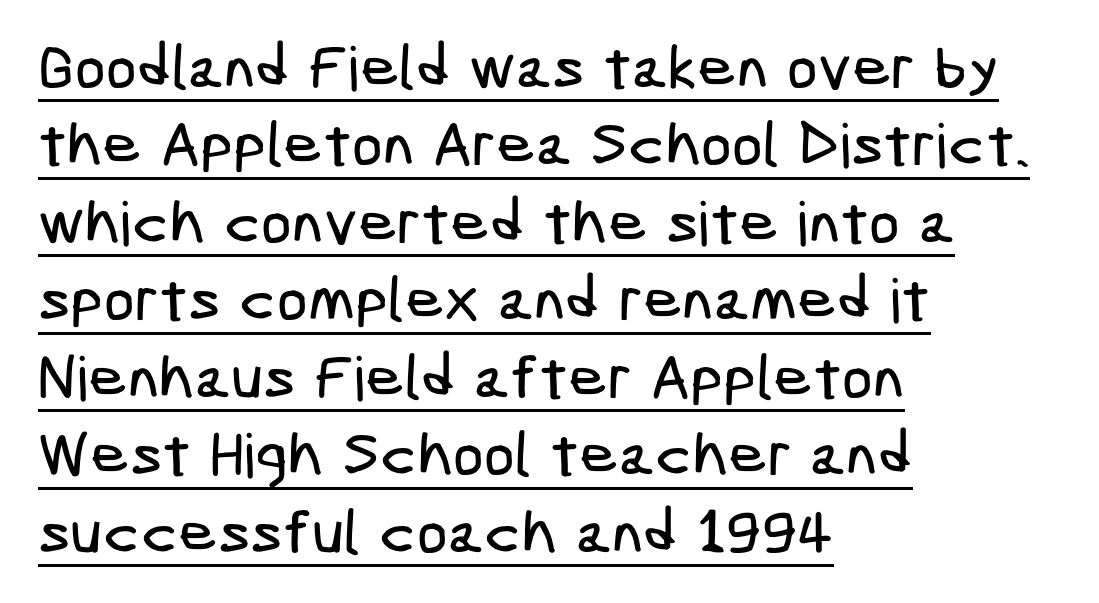
Q: Is the typeface a serif or a sans-serif typeface? A: Sans-serif.
Q: Is the text underlined? A: Yes.
Q: How is the paragraph aligned? A: Left-aligned.
Q: Is the spacing between letters normal or unusually wide? A: Normal.
Q: Is the spacing between lines tight, normal or loose? A: Normal.
Q: Width (condensed, normal, or wide)? A: Condensed.
Q: Stroke contrast? A: Low.
Q: x-height? A: Medium.
